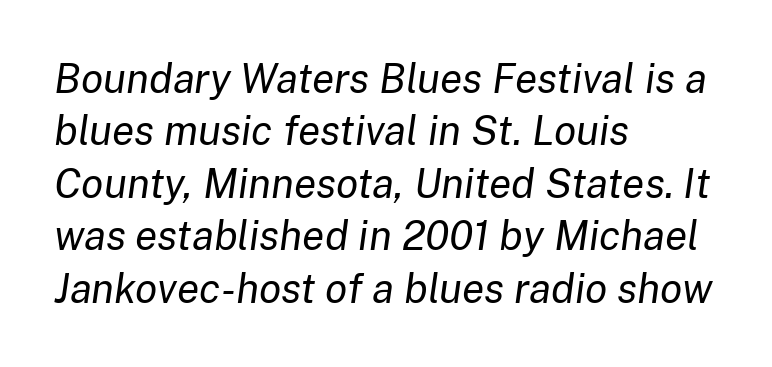
The image shows 41 px regular-weight type, italic (leaning right); set left-aligned, normal line spacing (1.28x), normal letter spacing, not underlined; low stroke contrast and a medium x-height.
